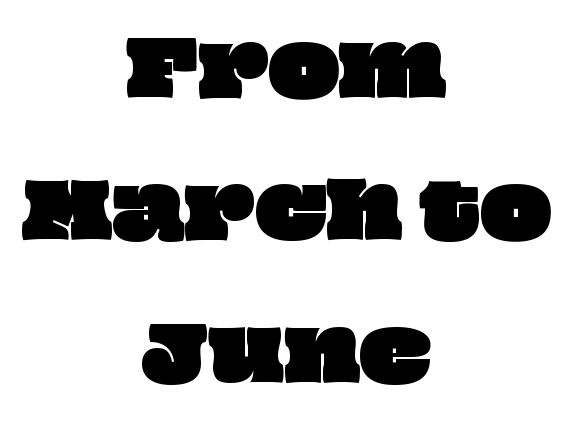
The lines are quadded center. Type without underlining. Nothing unusual about the tracking: characters are spaced as the font intends. The face used here is proportionally spaced, like ordinary book or web type. Rows of type keep a wide berth in the vertical direction.
